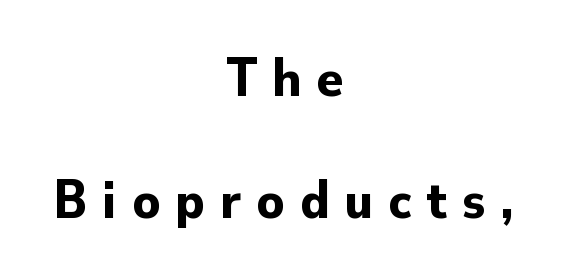
Q: Is the text bold? A: Yes.
Q: Is the text italic (slanted)? A: No, it is upright.
Q: Is the typeface a serif or a sans-serif typeface? A: Sans-serif.
Q: Is the text underlined? A: No.
Q: How is the paragraph aligned? A: Centered.
Q: Is the spacing between letters normal or unusually wide? A: Unusually wide.
Q: Is the spacing between lines tight, normal or loose? A: Loose.
Q: Width (condensed, normal, or wide)? A: Normal.
Q: Stroke contrast? A: Low.
Q: x-height? A: Small.
Q: Monospaced? A: No.
